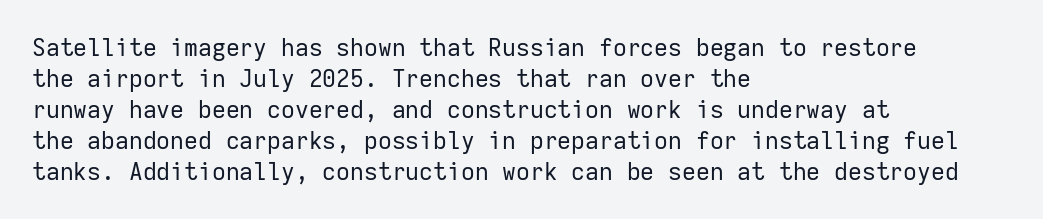
{"italic": "no", "bold": "no", "underline": "no", "align": "left", "line_spacing": "normal", "line_spacing_ratio": 1.29, "letter_spacing": "normal", "letter_spacing_em": 0.0, "glyph_px": 24}
